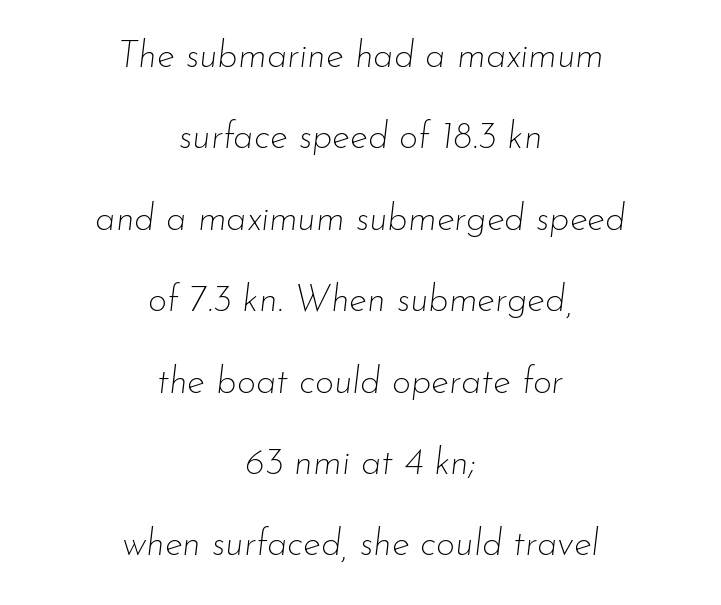
The image shows 37 px thin type, italic (leaning right); set centered, loose line spacing (2.2x), normal letter spacing, not underlined; low stroke contrast and a small x-height.
